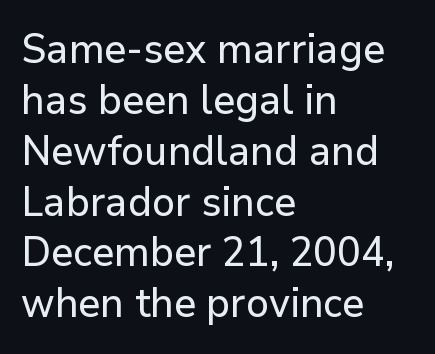
Just letters on the line, the space beneath them empty. A student would call this left alignment; a typographer would say flush left, rag right. Varying glyph widths throughout — classic text-font behaviour. Honestly, the letter spacing is just normal — you wouldn't notice it. The lettering stays uniformly vertical, giving the passage a roman look.
